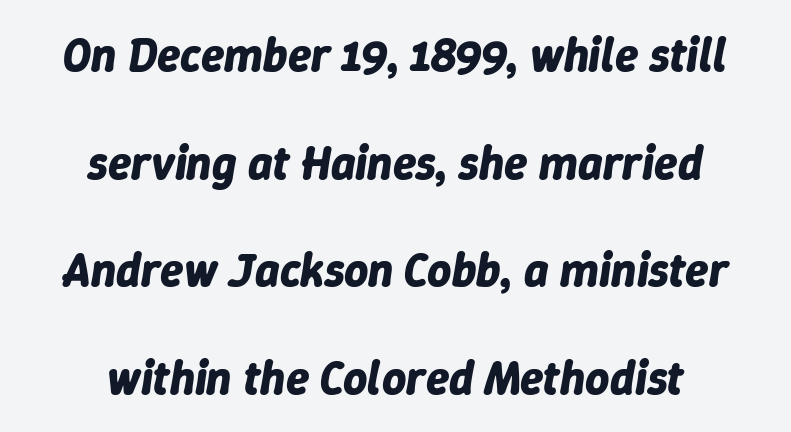
The image shows 47 px bold type, italic (leaning right); set centered, loose line spacing (2.29x), normal letter spacing, not underlined; low stroke contrast and a medium x-height.
